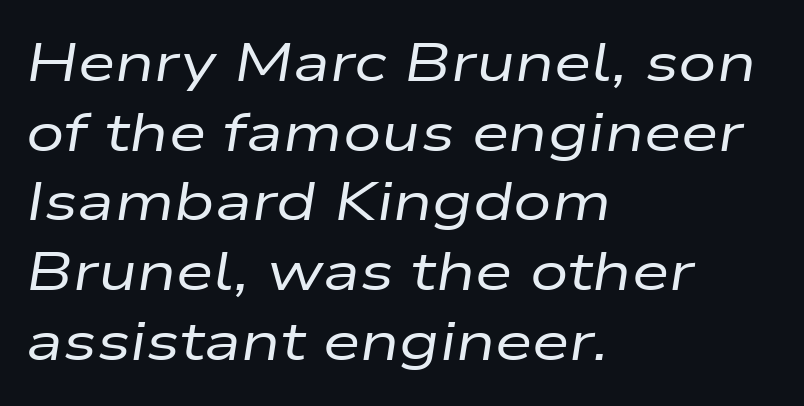
The image shows 54 px regular-weight, wide type, italic (leaning right); set left-aligned, normal line spacing (1.29x), normal letter spacing, not underlined; low stroke contrast and a medium x-height.
